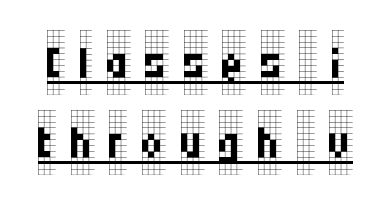
The image shows 65 px regular-weight, condensed serif type, upright; set line spacing 1.23x, unusually wide letter spacing (+0.23 em), underlined; low stroke contrast and a large x-height.
